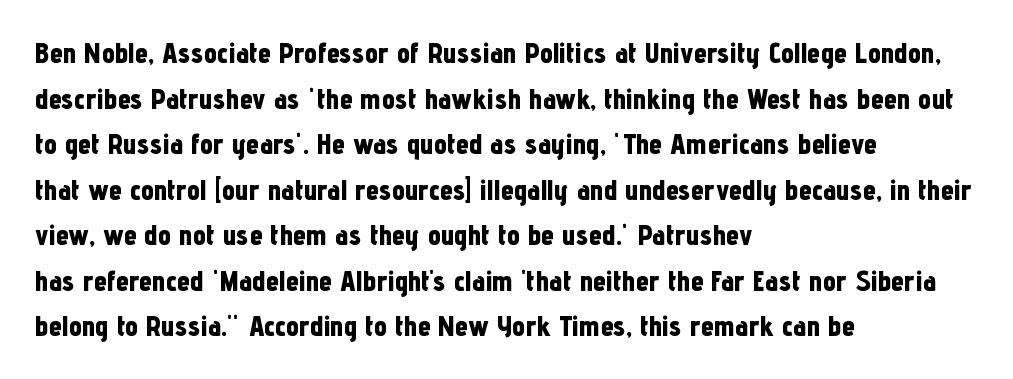
{"serif": "no", "italic": "no", "bold": "yes", "weight": "bold", "width": "condensed", "stroke_contrast": "low", "x_height": "medium", "monospaced": "no", "underline": "no", "align": "left", "line_spacing": "normal", "line_spacing_ratio": 1.57, "letter_spacing": "normal", "letter_spacing_em": 0.0, "glyph_px": 29}
